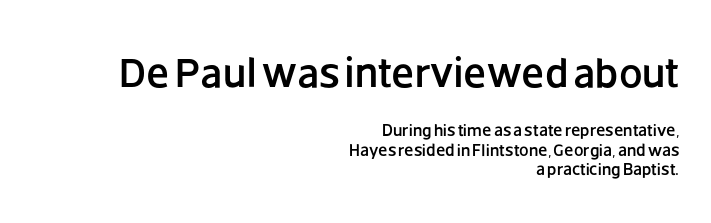
Q: Is the text italic (slanted)? A: No, it is upright.
Q: Is the typeface a serif or a sans-serif typeface? A: Sans-serif.
Q: Is the text underlined? A: No.
Q: How is the paragraph aligned? A: Right-aligned.
Q: Is the spacing between letters normal or unusually wide? A: Normal.
Q: Is the spacing between lines tight, normal or loose? A: Tight.
Q: Which block of text is set in a larger size, the first (top) or the second (bottom)? A: The first (top) one.
Q: Width (condensed, normal, or wide)? A: Normal.
Q: Stroke contrast? A: Low.
Q: x-height? A: Large.
Q: Monospaced? A: No.
